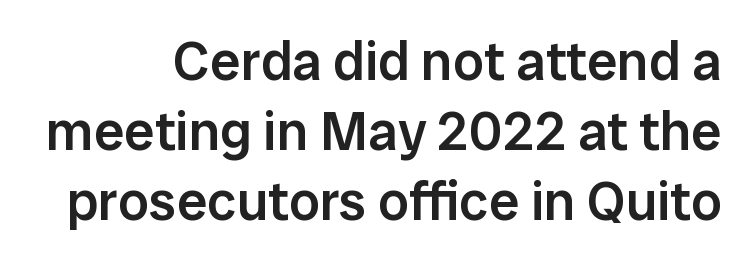
Q: Is the text bold? A: Semi-bold.
Q: Is the text italic (slanted)? A: No, it is upright.
Q: Is the typeface a serif or a sans-serif typeface? A: Sans-serif.
Q: Is the text underlined? A: No.
Q: Is the spacing between letters normal or unusually wide? A: Normal.
Q: Is the spacing between lines tight, normal or loose? A: Normal.
Q: Width (condensed, normal, or wide)? A: Normal.
Q: Stroke contrast? A: Low.
Q: x-height? A: Medium.
Q: Monospaced? A: No.
